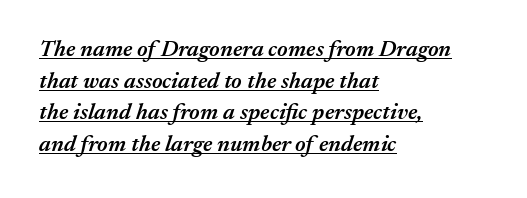
{"italic": "yes", "lean": "right", "slant_degrees": 17, "bold": "semi", "underline": "yes", "align": "left", "line_spacing": "normal", "line_spacing_ratio": 1.38, "letter_spacing": "normal", "letter_spacing_em": 0.0, "glyph_px": 23}
